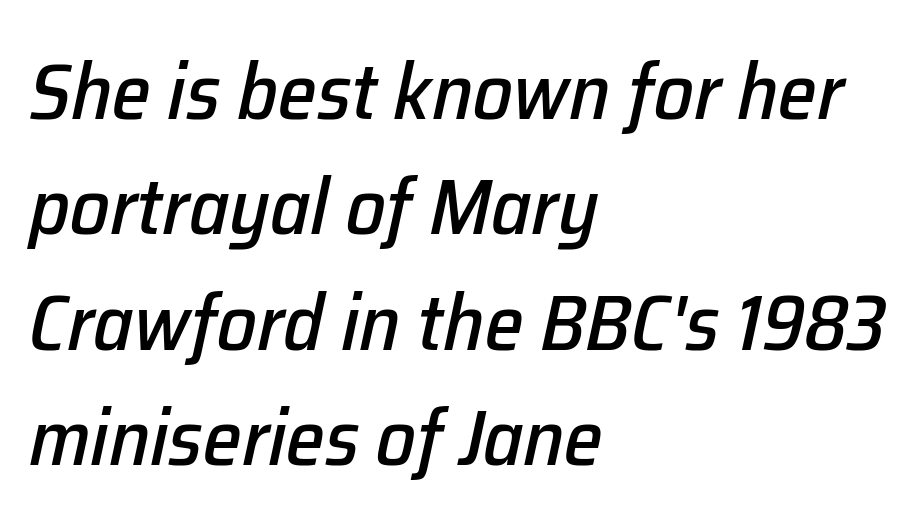
The image shows 79 px text type, italic (leaning right); set left-aligned, normal line spacing (1.46x), normal letter spacing, not underlined; low stroke contrast and a medium x-height.
